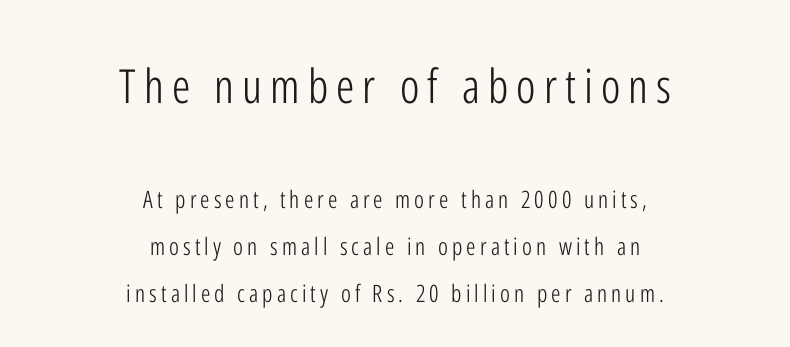
The image shows 47 px light, condensed sans-serif type, upright; set centered, loose line spacing (1.96x), not underlined; the first (top) block is 1.96x larger; low stroke contrast and a medium x-height.
